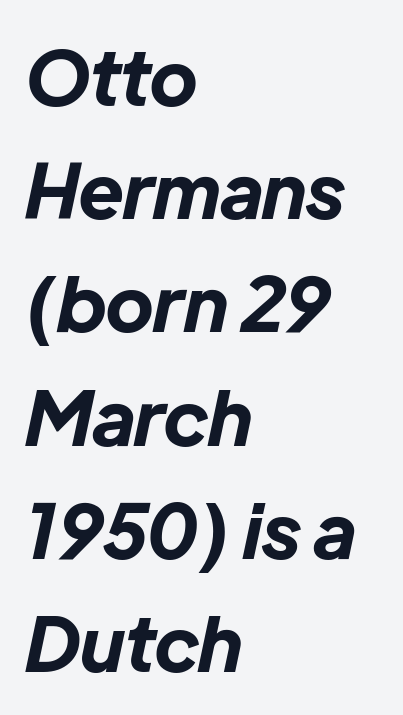
Plain, unruled lines of type. Here the designer chose a conventional face with non-uniform glyph widths. The letters sit at their default tracking, neither squeezed nor spread. In CSS terms this would be text-align: left. This sample uses an oblique cut, with every glyph tilted off the vertical.
